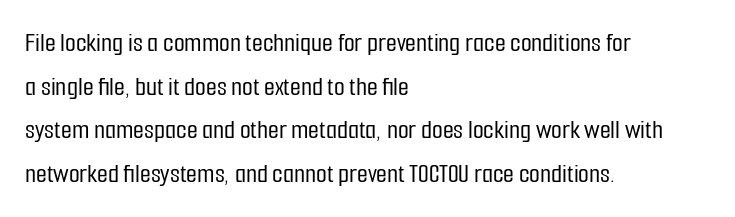
Q: Is the text italic (slanted)? A: No, it is upright.
Q: Is the typeface a serif or a sans-serif typeface? A: Sans-serif.
Q: Is the text underlined? A: No.
Q: How is the paragraph aligned? A: Left-aligned.
Q: Is the spacing between letters normal or unusually wide? A: Normal.
Q: Is the spacing between lines tight, normal or loose? A: Normal.
Q: Width (condensed, normal, or wide)? A: Condensed.
Q: Stroke contrast? A: Low.
Q: x-height? A: Medium.
Q: Monospaced? A: No.
